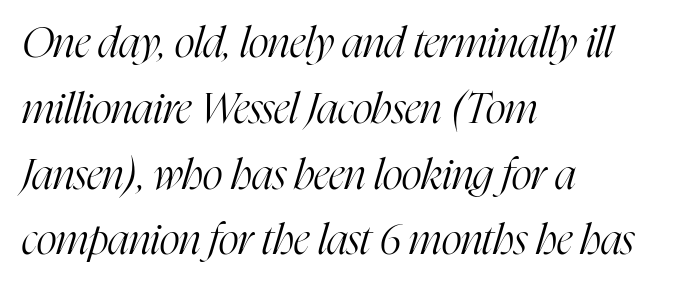
Q: Is the text bold? A: No.
Q: Is the text italic (slanted)? A: Yes, it leans right by about 16 degrees.
Q: Is the typeface a serif or a sans-serif typeface? A: Serif.
Q: Is the text underlined? A: No.
Q: How is the paragraph aligned? A: Left-aligned.
Q: Is the spacing between letters normal or unusually wide? A: Normal.
Q: Is the spacing between lines tight, normal or loose? A: Normal.
Q: Width (condensed, normal, or wide)? A: Condensed.
Q: Stroke contrast? A: High.
Q: x-height? A: Medium.
Q: Monospaced? A: No.
